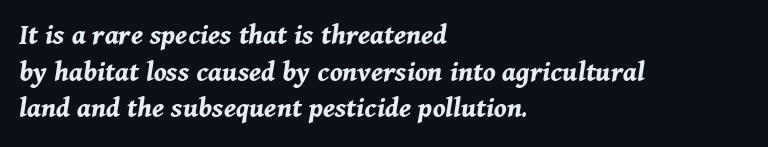
Words appear dense and cohesive because spacing is normal. Is this a fixed-width face? No — the glyphs have proportional, varying widths. Has an underline been added? It has not. A typesetter would mark this as italic.
